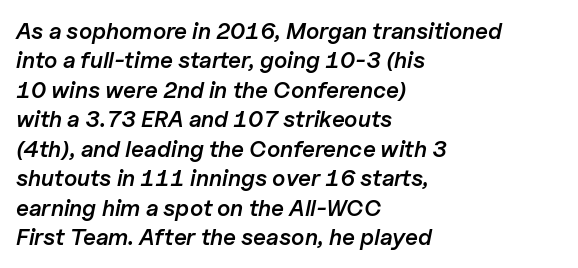
{"italic": "yes", "lean": "right", "slant_degrees": 11, "bold": "semi", "underline": "no", "align": "left", "line_spacing": "normal", "line_spacing_ratio": 1.28, "letter_spacing": "normal", "letter_spacing_em": 0.0, "glyph_px": 23}
